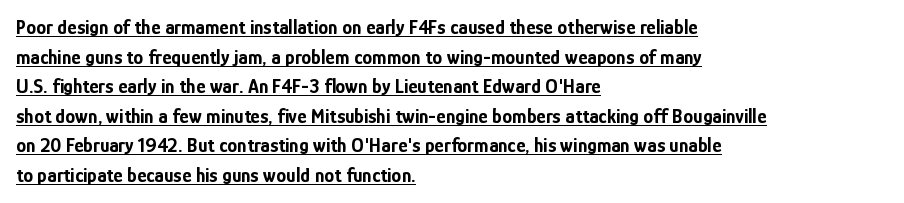
Q: Is the text bold? A: Yes.
Q: Is the text italic (slanted)? A: No, it is upright.
Q: Is the text underlined? A: Yes.
Q: How is the paragraph aligned? A: Left-aligned.
Q: Is the spacing between letters normal or unusually wide? A: Normal.
Q: Is the spacing between lines tight, normal or loose? A: Normal.
